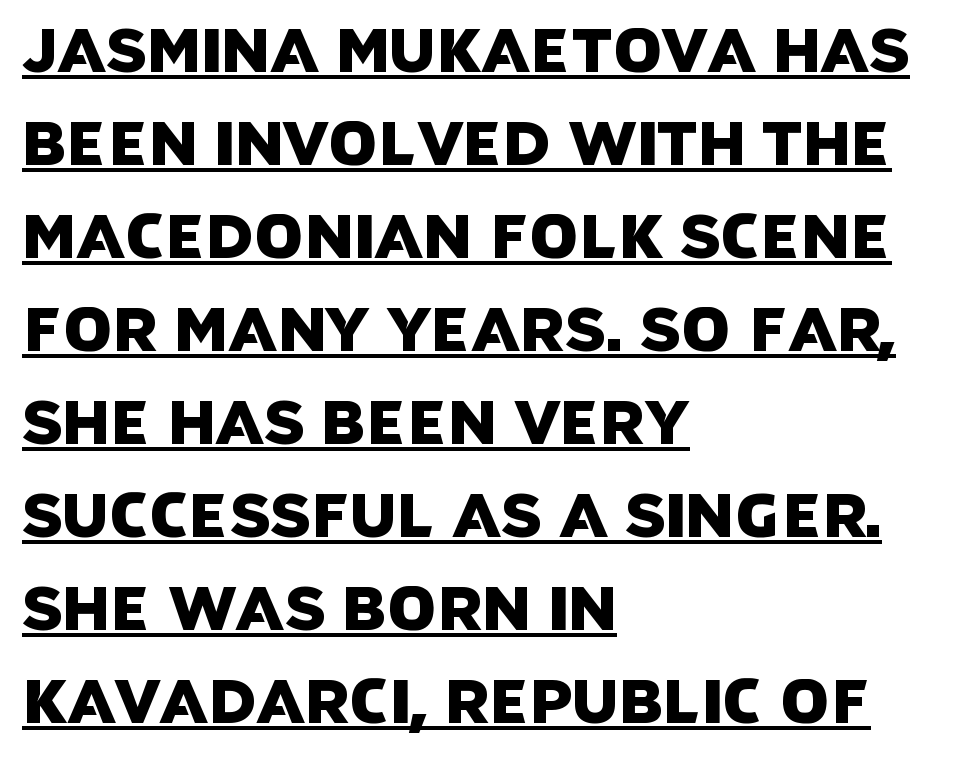
The image shows 62 px sans-serif type; set left-aligned, normal line spacing (1.5x), normal letter spacing, underlined; low stroke contrast and a large x-height.
